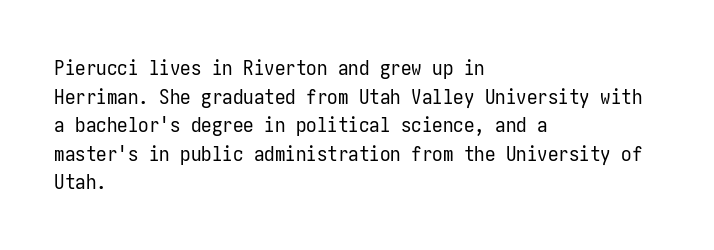
Q: Is the text bold? A: No.
Q: Is the text italic (slanted)? A: No, it is upright.
Q: Is the text underlined? A: No.
Q: How is the paragraph aligned? A: Left-aligned.
Q: Is the spacing between letters normal or unusually wide? A: Normal.
Q: Is the spacing between lines tight, normal or loose? A: Normal.
